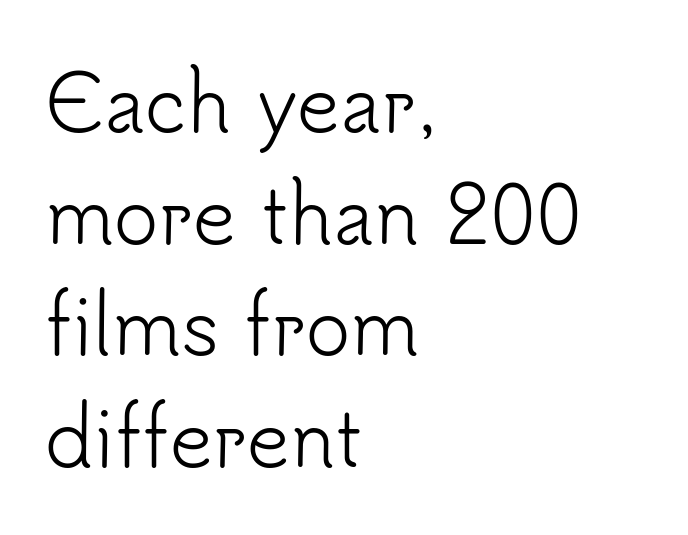
{"serif": "no", "italic": "no", "bold": "no", "weight": "light", "width": "normal", "stroke_contrast": "low", "x_height": "small", "monospaced": "no", "underline": "no", "align": "left", "line_spacing": "normal", "line_spacing_ratio": 1.49, "letter_spacing": "normal", "letter_spacing_em": 0.0, "glyph_px": 75}
